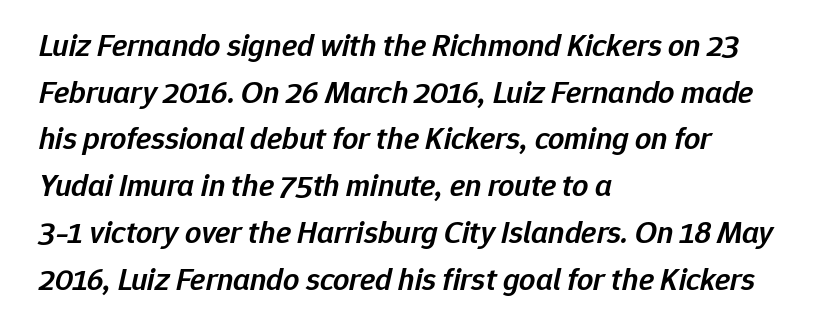
Regarding leading, the lines here are spaced in the standard way. Emphasis-style slanted type is in use. These lines are rendered in a variable-pitch font. Summary of weight: moderately heavy, a semibold. Look at the tracking — it's just the regular setting, nothing added. Lines of text with bare space underneath.
